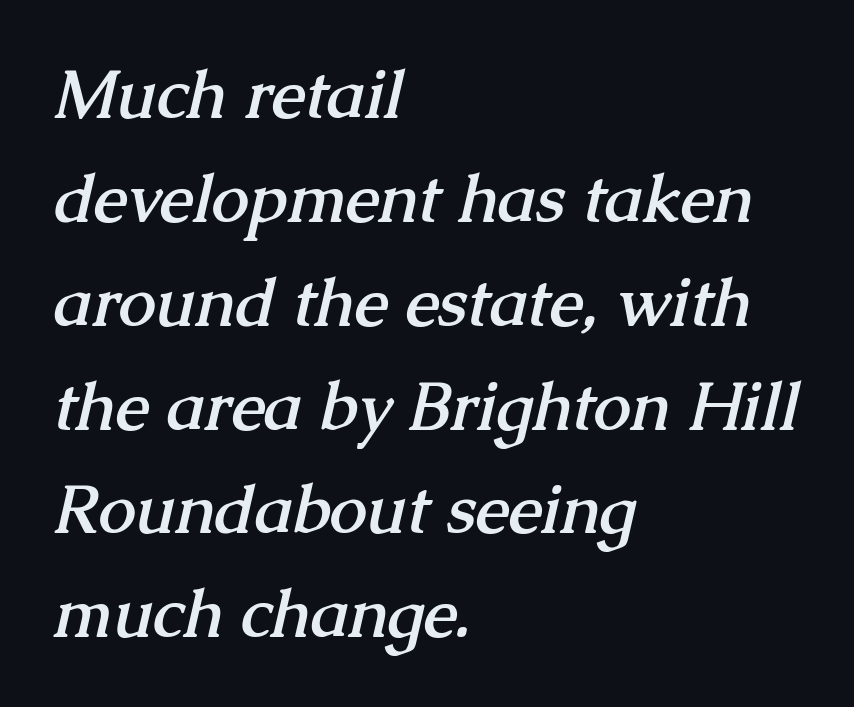
Varying glyph widths throughout — classic text-font behaviour. Check the space under the baseline: it is left empty. Check where the strokes stop: tiny serifs finish them off. The paragraph shown leans on its left margin. The block of text has a typical density, with ordinary space between rows.
